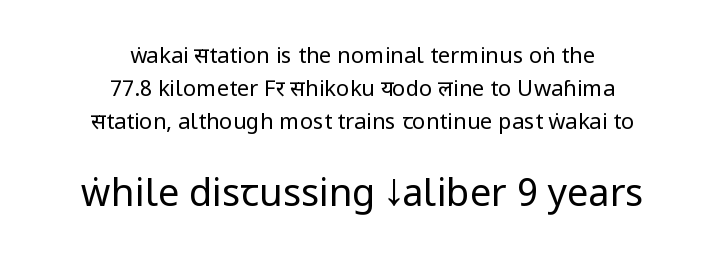
Inter-character spacing is left at the font's built-in metrics. The cut favours lightness, reaching ordinary text weight at its darkest. Check under the words: just untouched page. Larger block? The one below; the one above is distinctly smaller.
